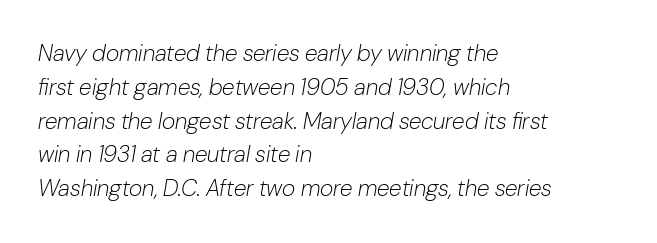
What stands out about the letter spacing? Nothing — it is the standard amount. The line-height multiplier appears to be the usual default. The rag falls on the right side of this text block. These glyphs show unthickened strokes, regular width or finer. Rule under the text: the space is simply empty.
